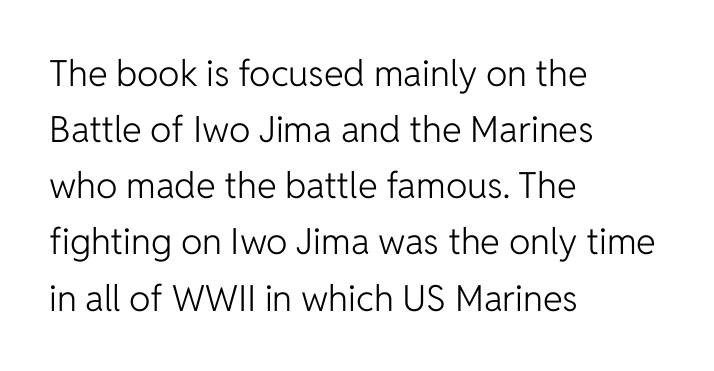
Q: Is the text bold? A: No.
Q: Is the text italic (slanted)? A: No, it is upright.
Q: Is the typeface a serif or a sans-serif typeface? A: Sans-serif.
Q: Is the text underlined? A: No.
Q: How is the paragraph aligned? A: Left-aligned.
Q: Is the spacing between letters normal or unusually wide? A: Normal.
Q: Is the spacing between lines tight, normal or loose? A: Normal.
Q: Width (condensed, normal, or wide)? A: Normal.
Q: Stroke contrast? A: Low.
Q: x-height? A: Medium.
Q: Monospaced? A: No.
